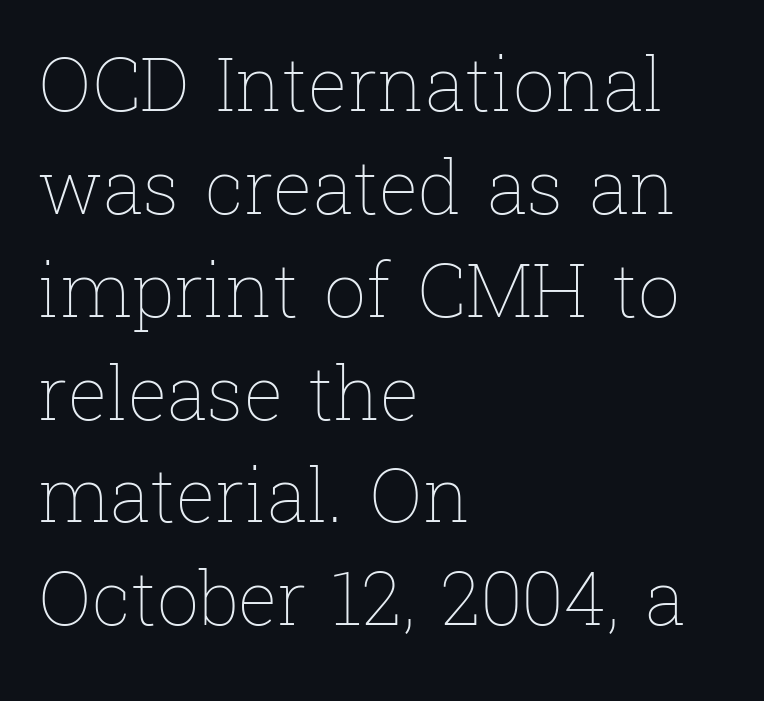
The image shows 74 px thin type, upright; set left-aligned, normal line spacing (1.39x), normal letter spacing, not underlined; low stroke contrast and a medium x-height.
